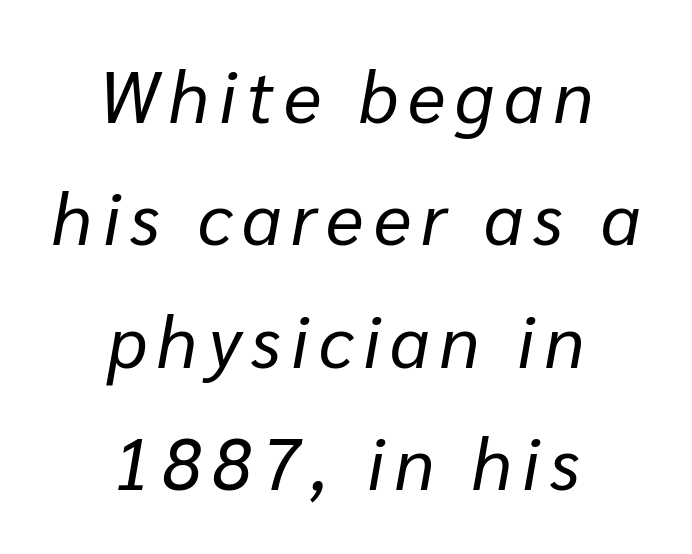
{"italic": "yes", "lean": "right", "slant_degrees": 10, "bold": "no", "weight": "regular", "width": "normal", "stroke_contrast": "low", "x_height": "medium", "monospaced": "no", "underline": "no", "align": "center", "line_spacing": "normal", "line_spacing_ratio": 1.7, "glyph_px": 72}
